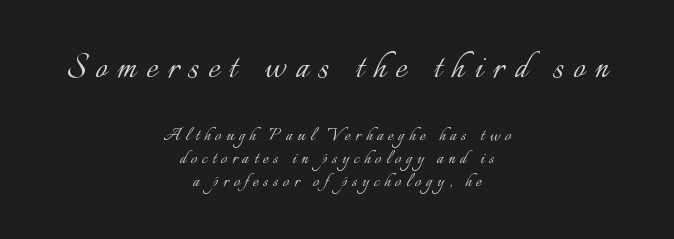
{"bold": "no", "weight": "light", "width": "normal", "stroke_contrast": "low", "x_height": "small", "monospaced": "no", "underline": "no", "align": "center", "line_spacing": "tight", "line_spacing_ratio": 1.1, "letter_spacing": "wide", "letter_spacing_em": 0.24, "larger_block": "first", "size_ratio": 2.0, "glyph_px": 42}
